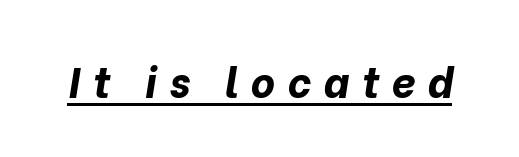
The image shows 42 px bold type, italic (leaning right); set unusually wide letter spacing (+0.29 em), underlined; low stroke contrast and a medium x-height.
